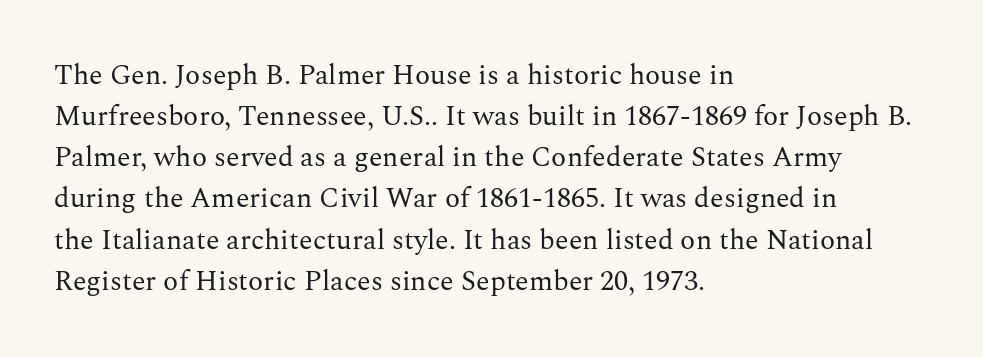
Q: Is the text bold? A: No.
Q: Is the text italic (slanted)? A: No, it is upright.
Q: Is the typeface a serif or a sans-serif typeface? A: Serif.
Q: Is the text underlined? A: No.
Q: How is the paragraph aligned? A: Left-aligned.
Q: Is the spacing between letters normal or unusually wide? A: Normal.
Q: Is the spacing between lines tight, normal or loose? A: Normal.
Q: Width (condensed, normal, or wide)? A: Normal.
Q: Stroke contrast? A: Medium.
Q: x-height? A: Medium.
Q: Monospaced? A: No.
